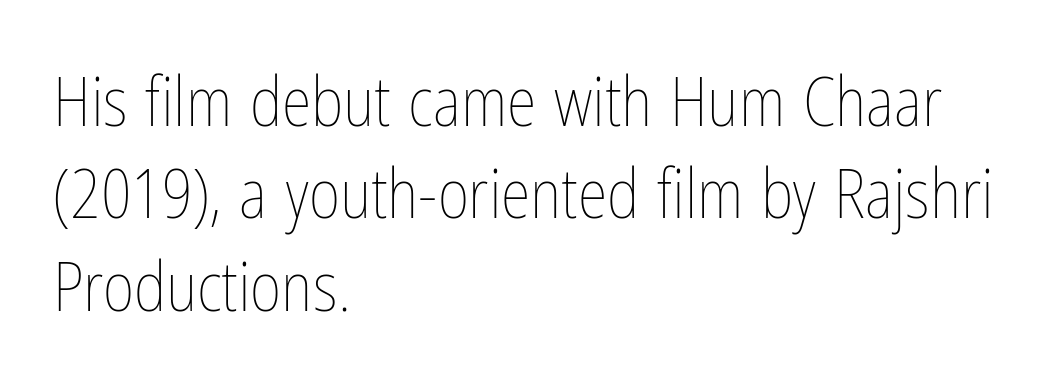
Q: Is the text bold? A: No.
Q: Is the text italic (slanted)? A: No, it is upright.
Q: Is the text underlined? A: No.
Q: How is the paragraph aligned? A: Left-aligned.
Q: Is the spacing between letters normal or unusually wide? A: Normal.
Q: Is the spacing between lines tight, normal or loose? A: Normal.
Q: Width (condensed, normal, or wide)? A: Condensed.
Q: Stroke contrast? A: Low.
Q: x-height? A: Medium.
Q: Monospaced? A: No.
